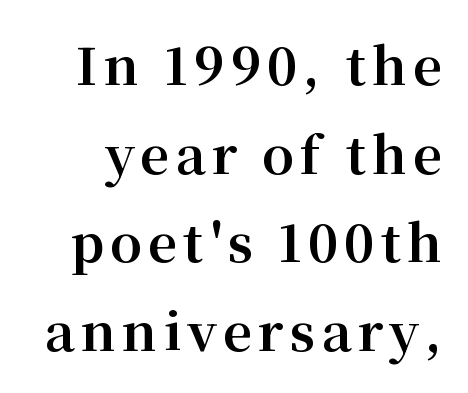
The image shows 51 px bold serif type, upright; set line spacing 1.74x, not underlined; medium stroke contrast and a medium x-height.
